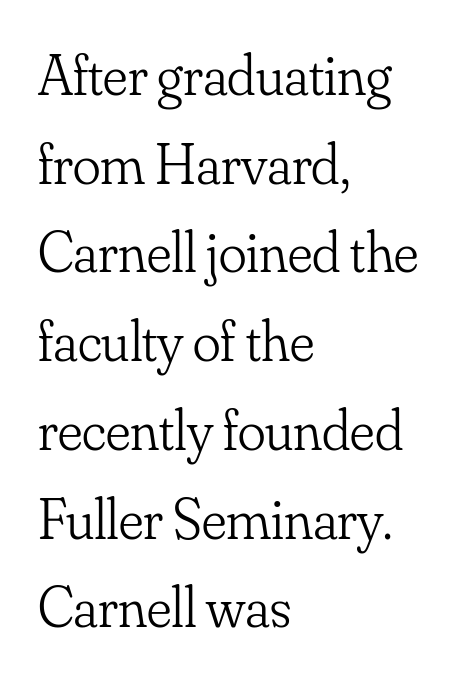
Style check: upright. Honestly, there is no underline to notice here at all. Spacing between characters is what you'd get straight out of the box. All the whitespace from short lines collects on the right. Spacing verdict: proportional, widths tailored to each character.
